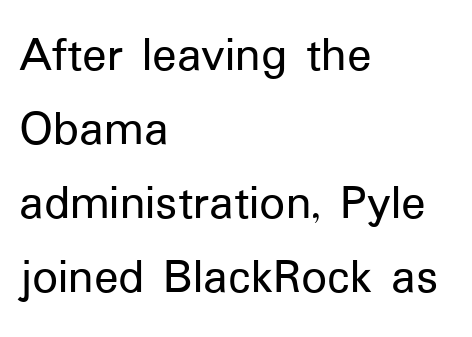
Q: Is the text italic (slanted)? A: No, it is upright.
Q: Is the typeface a serif or a sans-serif typeface? A: Sans-serif.
Q: Is the text underlined? A: No.
Q: How is the paragraph aligned? A: Left-aligned.
Q: Is the spacing between letters normal or unusually wide? A: Normal.
Q: Is the spacing between lines tight, normal or loose? A: Normal.
Q: Width (condensed, normal, or wide)? A: Normal.
Q: Stroke contrast? A: Low.
Q: x-height? A: Medium.
Q: Monospaced? A: No.
